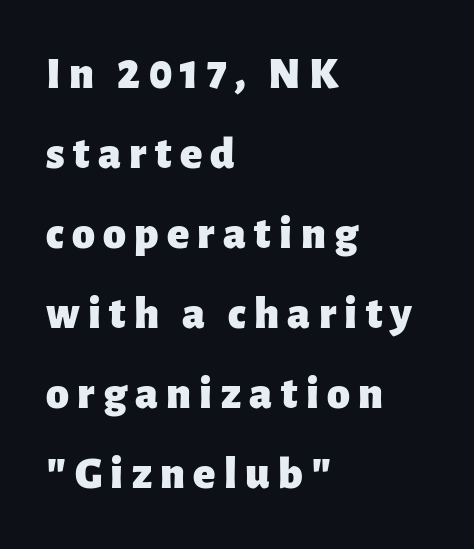
Every row of glyphs begins at an identical x-position on the left. Ordinary non-slanted type is in use. The face used here is proportionally spaced, like ordinary book or web type. Classification — sans serif. How heavy is the stroke? Heavy — this is a bold. The specimen omits any rule beneath the text block's lines.
